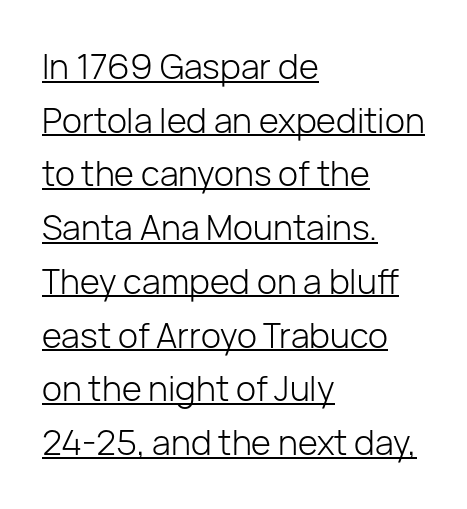
Each word holds together tightly as a unit, with standard inter-letter gaps. Spacing verdict: proportional, widths tailored to each character. Horizontally, the lines are justified to the leading edge only. Each new line begins a customary step beneath the previous one.
